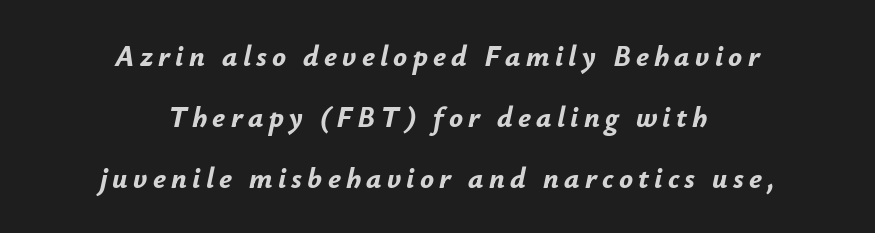
{"italic": "yes", "lean": "right", "slant_degrees": 12, "bold": "yes", "weight": "bold", "width": "normal", "stroke_contrast": "low", "x_height": "small", "monospaced": "no", "underline": "no", "align": "center", "line_spacing": "loose", "line_spacing_ratio": 2.11, "glyph_px": 29}
